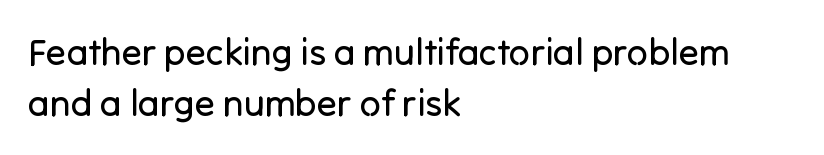
{"serif": "no", "italic": "no", "bold": "no", "weight": "regular", "width": "normal", "stroke_contrast": "low", "x_height": "medium", "monospaced": "no", "underline": "no", "align": "left", "line_spacing": "normal", "line_spacing_ratio": 1.37, "letter_spacing": "normal", "letter_spacing_em": 0.0, "glyph_px": 37}
